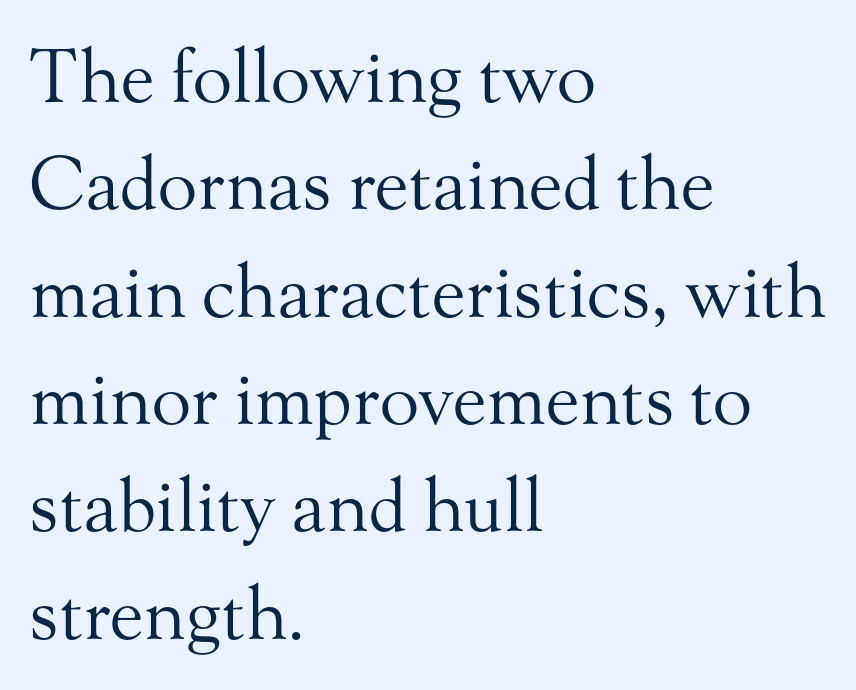
{"serif": "yes", "italic": "no", "bold": "no", "weight": "regular", "width": "normal", "stroke_contrast": "medium", "x_height": "small", "monospaced": "no", "underline": "no", "align": "left", "line_spacing": "normal", "line_spacing_ratio": 1.47, "letter_spacing": "normal", "letter_spacing_em": 0.0, "glyph_px": 73}
